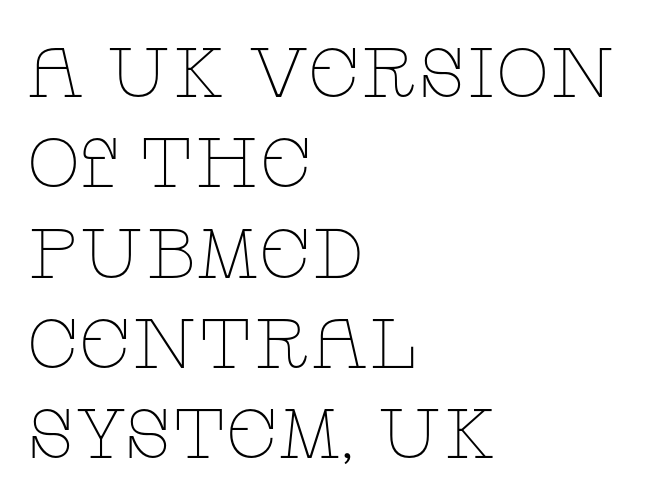
Q: Is the text bold? A: No.
Q: Is the text italic (slanted)? A: No, it is upright.
Q: Is the typeface a serif or a sans-serif typeface? A: Serif.
Q: Is the text underlined? A: No.
Q: How is the paragraph aligned? A: Left-aligned.
Q: Is the spacing between letters normal or unusually wide? A: Normal.
Q: Is the spacing between lines tight, normal or loose? A: Normal.
Q: Width (condensed, normal, or wide)? A: Wide.
Q: Stroke contrast? A: Low.
Q: x-height? A: Large.
Q: Monospaced? A: No.
